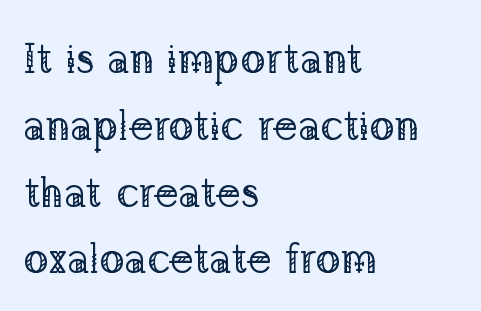
The leading is moderate, giving the passage an even texture. Stems here are at most as thick as an everyday book face. Letter spacing: default. Notice how the passage keeps a crisp vertical edge on the left only.
